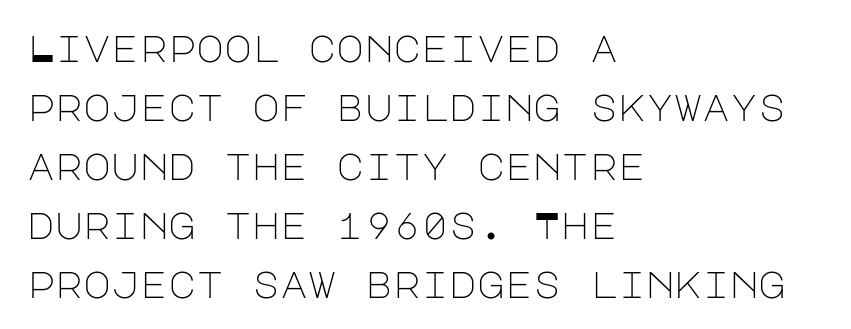
{"serif": "no", "italic": "no", "bold": "no", "weight": "light", "width": "normal", "stroke_contrast": "low", "x_height": "large", "underline": "no", "align": "left", "line_spacing": "normal", "line_spacing_ratio": 1.55, "letter_spacing": "normal", "letter_spacing_em": 0.0, "glyph_px": 38}
